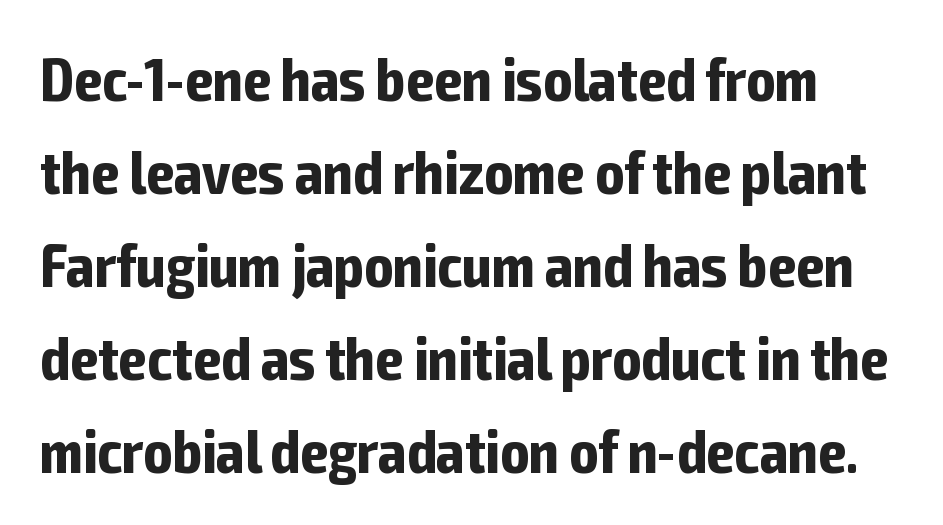
Q: Is the text bold? A: Yes.
Q: Is the text italic (slanted)? A: No, it is upright.
Q: Is the typeface a serif or a sans-serif typeface? A: Sans-serif.
Q: Is the text underlined? A: No.
Q: Is the spacing between letters normal or unusually wide? A: Normal.
Q: Is the spacing between lines tight, normal or loose? A: Normal.
Q: Width (condensed, normal, or wide)? A: Condensed.
Q: Stroke contrast? A: Low.
Q: x-height? A: Medium.
Q: Monospaced? A: No.
